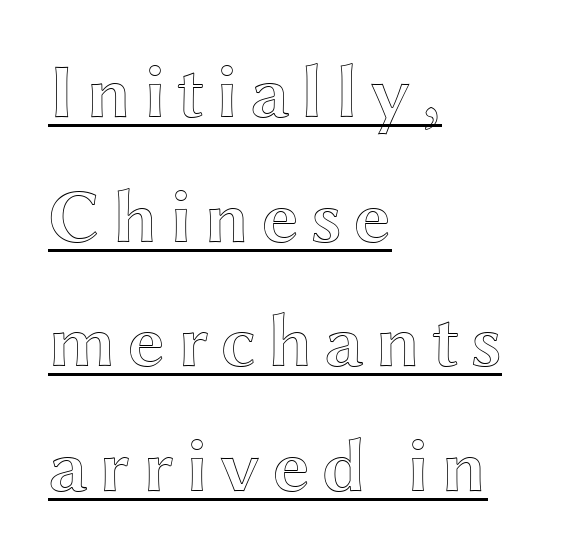
The image shows 77 px wide type, upright; set left-aligned, normal line spacing (1.62x), underlined; a medium x-height.
